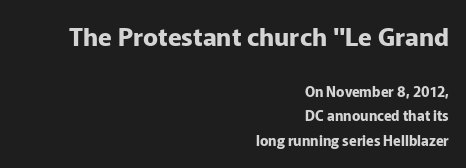
Q: Is the text bold? A: Yes.
Q: Is the text italic (slanted)? A: No, it is upright.
Q: Is the text underlined? A: No.
Q: How is the paragraph aligned? A: Right-aligned.
Q: Is the spacing between letters normal or unusually wide? A: Normal.
Q: Which block of text is set in a larger size, the first (top) or the second (bottom)? A: The first (top) one.
